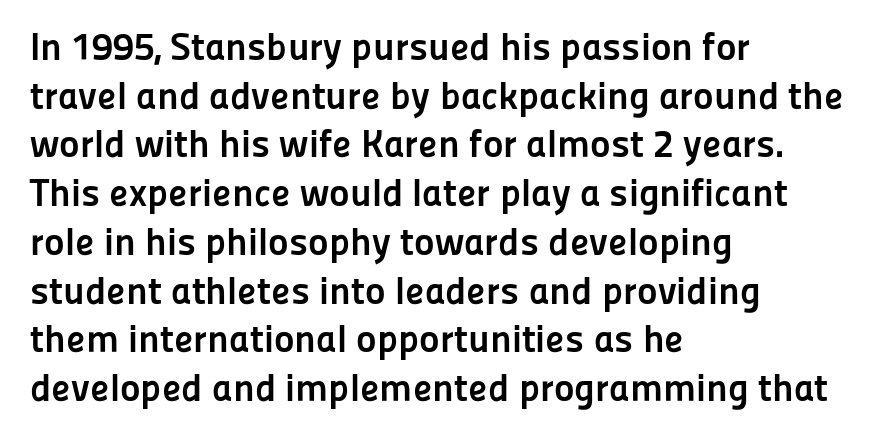
Here the glyphs are tracked normally, forming tight word shapes. Quick note: not italic, upright. The passage shown is typeset with a sans-serif family. A normal amount of white space separates one row of letters from the next. Weight: bold. The space beneath each line is pristine and unruled.
